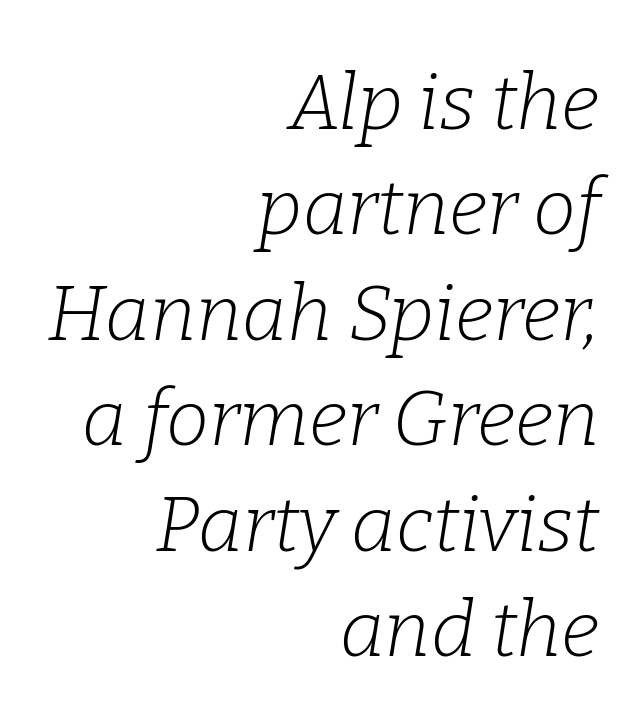
Classification — serif. Each word holds together tightly as a unit, with standard inter-letter gaps. Only glyphs here, with clear space below each row. The cut favours lightness, reaching ordinary text weight at its darkest.
